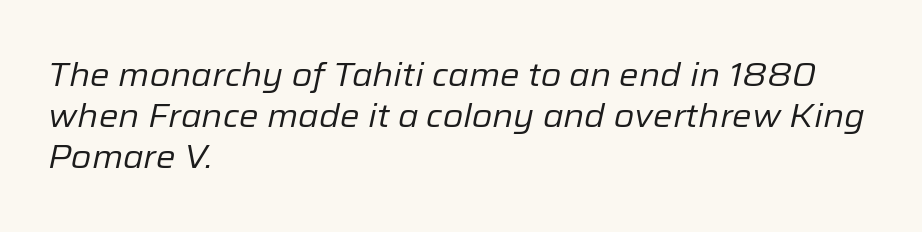
{"italic": "yes", "lean": "right", "slant_degrees": 12, "bold": "no", "weight": "regular", "width": "normal", "stroke_contrast": "low", "x_height": "medium", "monospaced": "no", "underline": "no", "align": "left", "line_spacing": "normal", "line_spacing_ratio": 1.25, "letter_spacing": "normal", "letter_spacing_em": 0.0, "glyph_px": 33}
